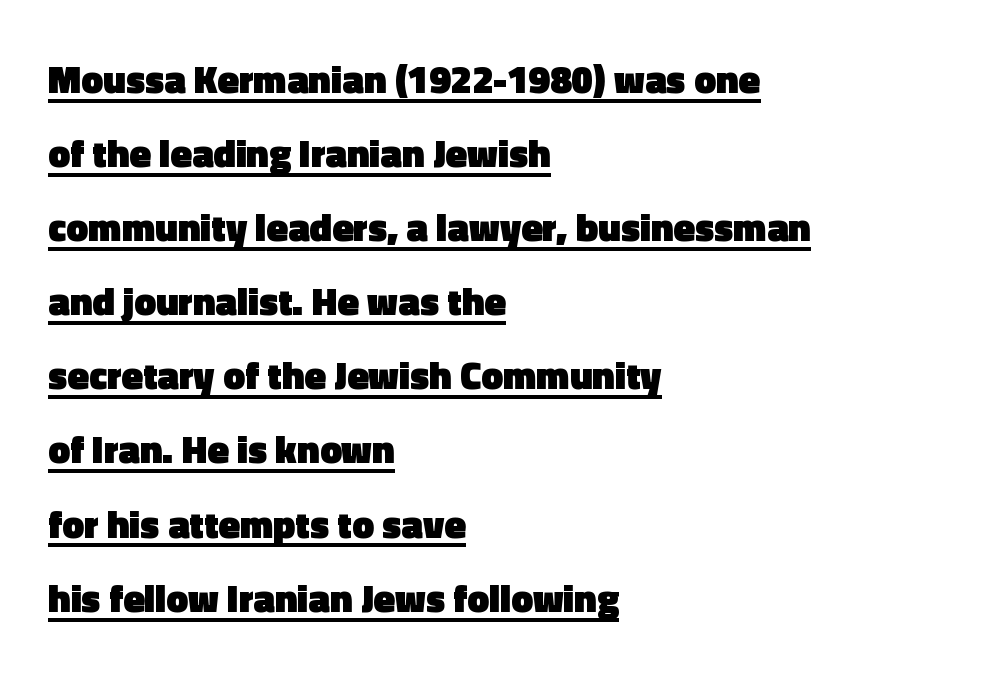
{"serif": "no", "italic": "no", "bold": "yes", "weight": "heavy", "width": "normal", "x_height": "medium", "monospaced": "no", "underline": "yes", "align": "left", "line_spacing": "loose", "line_spacing_ratio": 1.9, "letter_spacing": "normal", "letter_spacing_em": 0.0, "glyph_px": 39}
